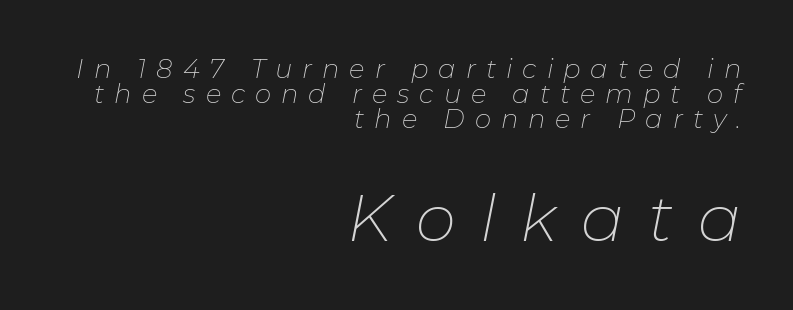
{"italic": "yes", "lean": "right", "slant_degrees": 11, "bold": "no", "weight": "thin", "width": "normal", "stroke_contrast": "low", "x_height": "medium", "monospaced": "no", "underline": "no", "align": "right", "line_spacing": "tight", "line_spacing_ratio": 0.97, "letter_spacing": "wide", "letter_spacing_em": 0.38, "larger_block": "second", "size_ratio": 2.46, "glyph_px": 64}
